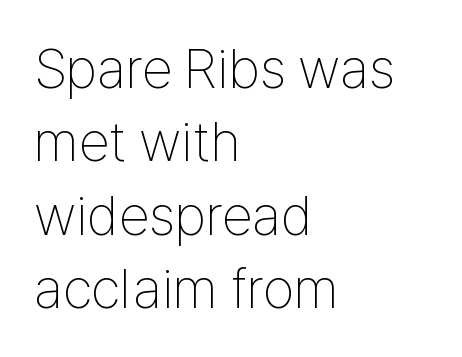
{"serif": "no", "italic": "no", "bold": "no", "weight": "thin", "width": "condensed", "stroke_contrast": "low", "x_height": "medium", "monospaced": "no", "underline": "no", "align": "left", "line_spacing": "normal", "line_spacing_ratio": 1.31, "letter_spacing": "normal", "letter_spacing_em": 0.0, "glyph_px": 56}
